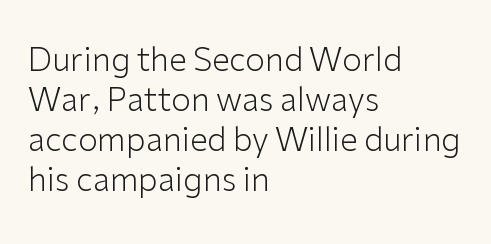
The image shows 32 px light sans-serif type, upright; set left-aligned, normal line spacing (1.25x), normal letter spacing, not underlined; low stroke contrast and a medium x-height.
